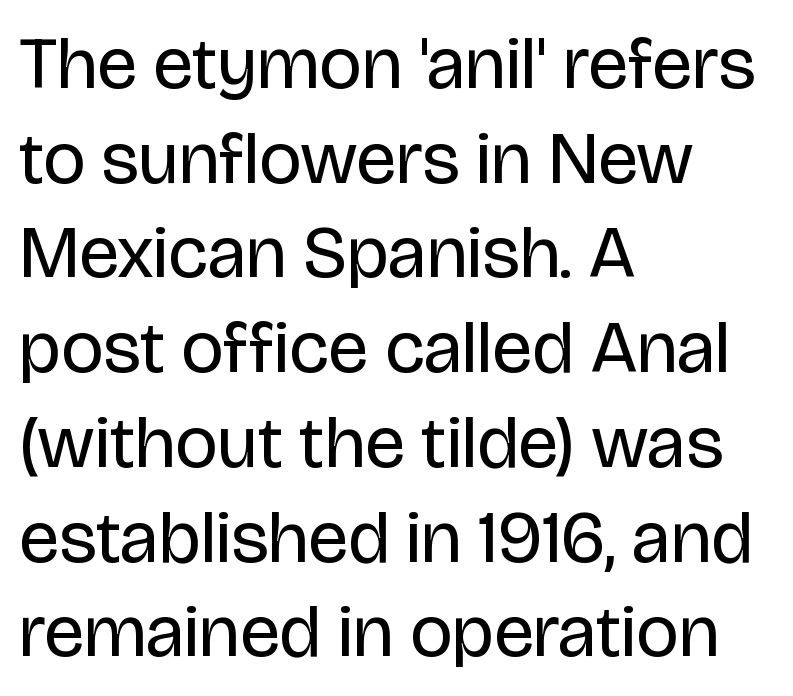
The image shows 74 px regular-weight sans-serif type, upright; set left-aligned, normal line spacing (1.28x), normal letter spacing, not underlined; low stroke contrast and a large x-height.
